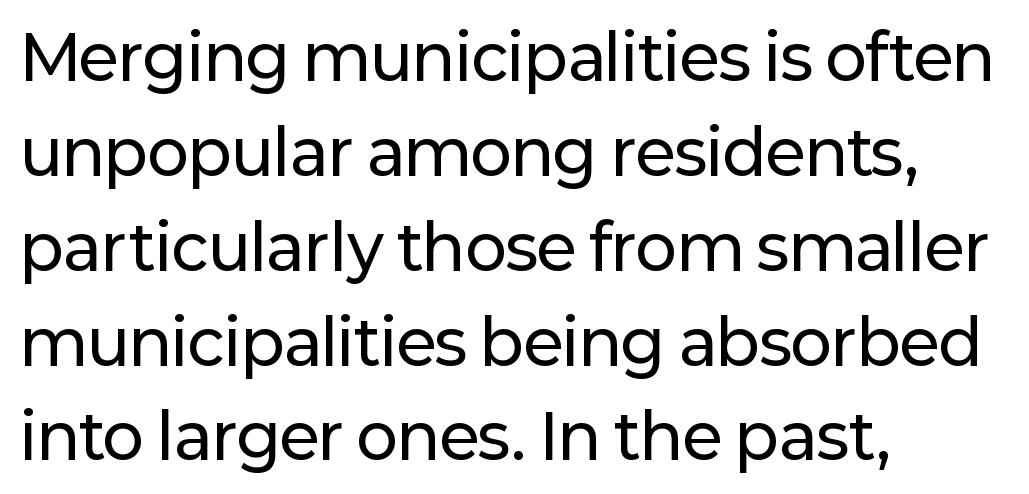
Q: Is the text italic (slanted)? A: No, it is upright.
Q: Is the typeface a serif or a sans-serif typeface? A: Sans-serif.
Q: Is the text underlined? A: No.
Q: How is the paragraph aligned? A: Left-aligned.
Q: Is the spacing between letters normal or unusually wide? A: Normal.
Q: Is the spacing between lines tight, normal or loose? A: Normal.
Q: Width (condensed, normal, or wide)? A: Normal.
Q: Stroke contrast? A: Low.
Q: x-height? A: Medium.
Q: Monospaced? A: No.
